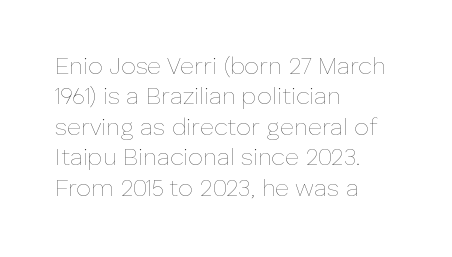
The image shows 24 px text type, upright; set left-aligned, normal line spacing (1.27x), normal letter spacing, not underlined.
